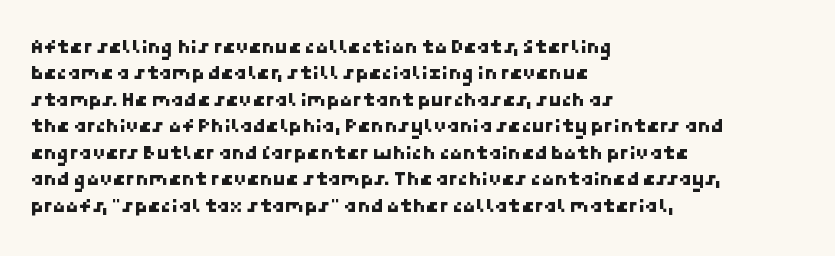
{"underline": "no", "align": "left", "line_spacing": "normal", "line_spacing_ratio": 1.26, "letter_spacing": "normal", "letter_spacing_em": 0.0, "glyph_px": 21}
